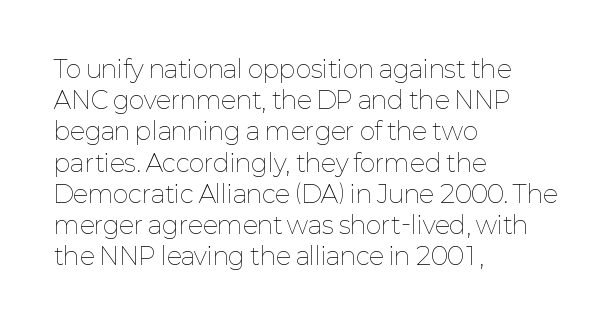
Q: Is the text bold? A: No.
Q: Is the text italic (slanted)? A: No, it is upright.
Q: Is the text underlined? A: No.
Q: How is the paragraph aligned? A: Left-aligned.
Q: Is the spacing between letters normal or unusually wide? A: Normal.
Q: Is the spacing between lines tight, normal or loose? A: Normal.
